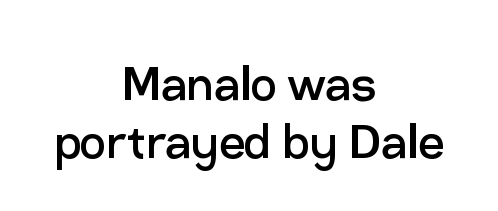
This block would grow much taller if given ordinary leading; it's compressed now. To sum up the face: it is a sans, with no serifs. If you drew a line through each stem, it would be perfectly vertical. Glance below the letters and you will spot only blank space. Compared with a typical body face, this is equally light or lighter still. The passage shown is typed in a proportional face where columns would drift.
